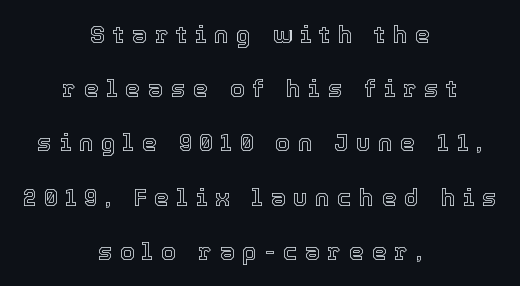
Q: Is the text italic (slanted)? A: No, it is upright.
Q: Is the text underlined? A: No.
Q: How is the paragraph aligned? A: Centered.
Q: Is the spacing between letters normal or unusually wide? A: Unusually wide.
Q: Is the spacing between lines tight, normal or loose? A: Loose.
